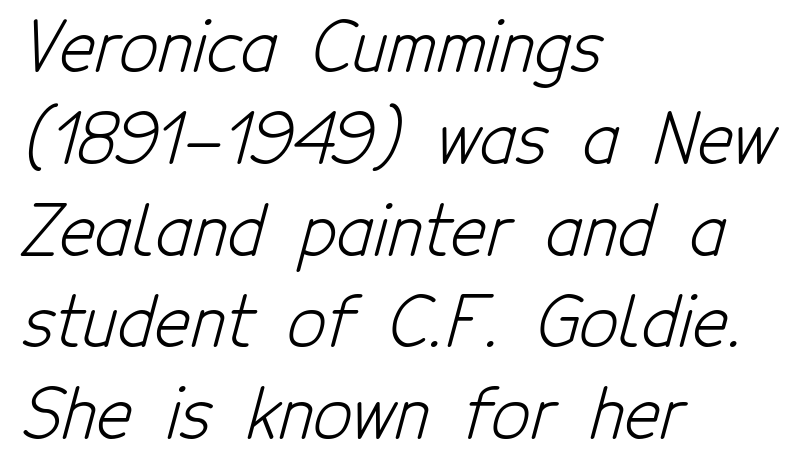
Q: Is the text bold? A: No.
Q: Is the typeface a serif or a sans-serif typeface? A: Sans-serif.
Q: Is the text underlined? A: No.
Q: How is the paragraph aligned? A: Left-aligned.
Q: Is the spacing between letters normal or unusually wide? A: Normal.
Q: Is the spacing between lines tight, normal or loose? A: Normal.
Q: Width (condensed, normal, or wide)? A: Condensed.
Q: Stroke contrast? A: Low.
Q: x-height? A: Medium.
Q: Monospaced? A: No.
